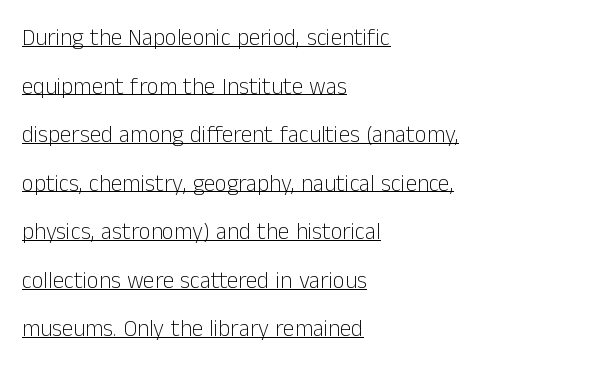
The strokes are not fattened; the text isn't bold. The space between consecutive lines is lavish. Ascenders rise straight up at ninety degrees. In designer terms, the underline attribute is active on this setting.
